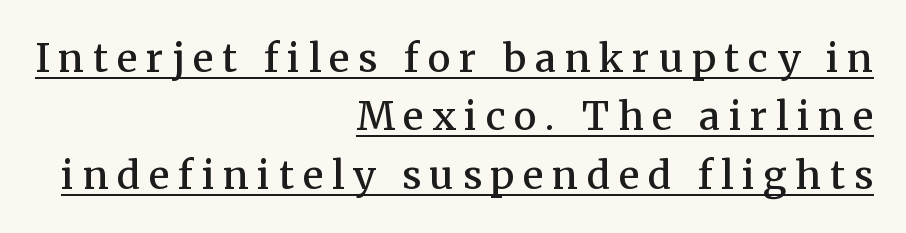
Nope, not italic — everything's standing straight. Students, observe the line beneath the letters — that is underlining. The gaps between neighbouring characters are conspicuously large. Observe the serifs anchoring each vertical stroke in this sample. A student would call this right alignment; a typographer would say flush right, rag left. One glance says typical: line gaps are just what's usual.
